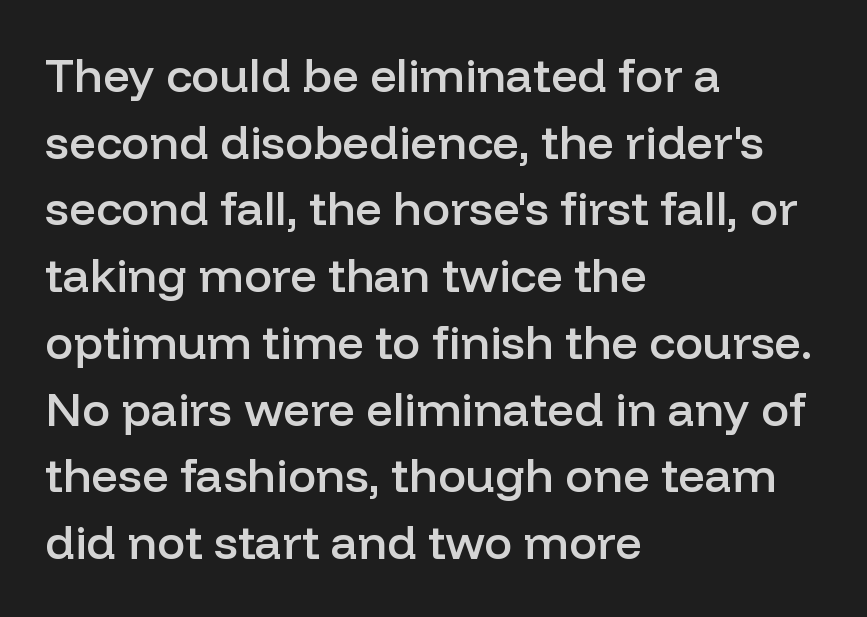
The image shows 47 px semibold sans-serif type, upright; set left-aligned, normal line spacing (1.42x), normal letter spacing, not underlined; low stroke contrast and a medium x-height.
